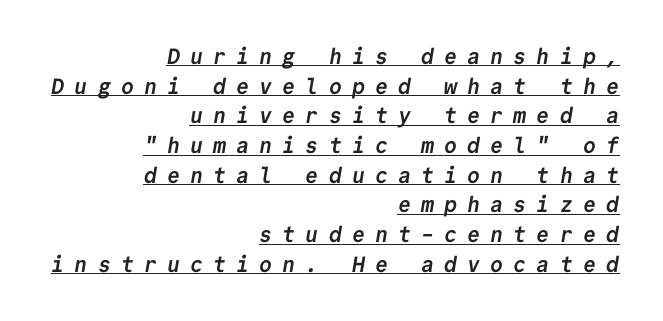
{"bold": "yes", "underline": "yes", "align": "right", "line_spacing": "normal", "line_spacing_ratio": 1.35, "letter_spacing": "wide", "letter_spacing_em": 0.45, "glyph_px": 22}
